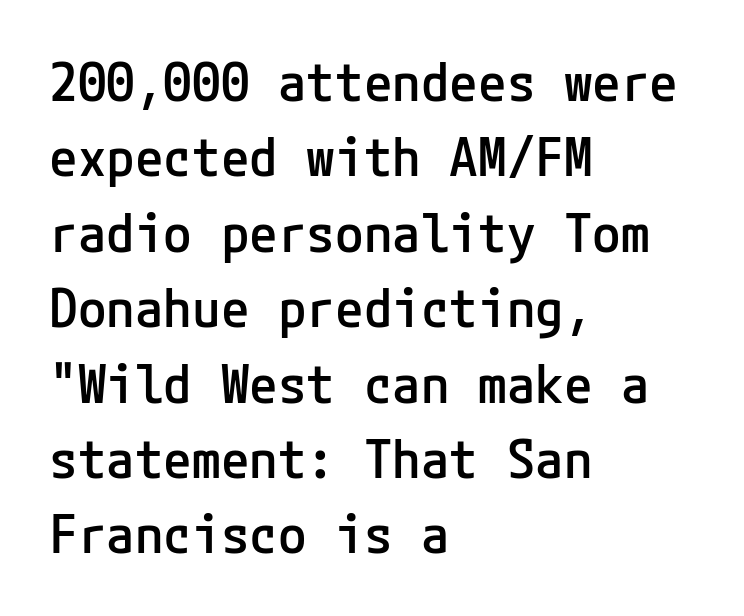
{"serif": "no", "italic": "no", "bold": "semi", "weight": "semibold", "width": "normal", "stroke_contrast": "low", "x_height": "medium", "underline": "no", "align": "left", "line_spacing": "normal", "line_spacing_ratio": 1.45, "letter_spacing": "normal", "letter_spacing_em": 0.0, "glyph_px": 52}
